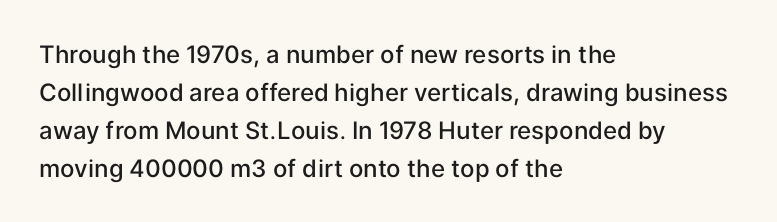
{"italic": "no", "bold": "semi", "underline": "no", "align": "left", "line_spacing": "normal", "line_spacing_ratio": 1.58, "letter_spacing": "normal", "letter_spacing_em": 0.0, "glyph_px": 24}
